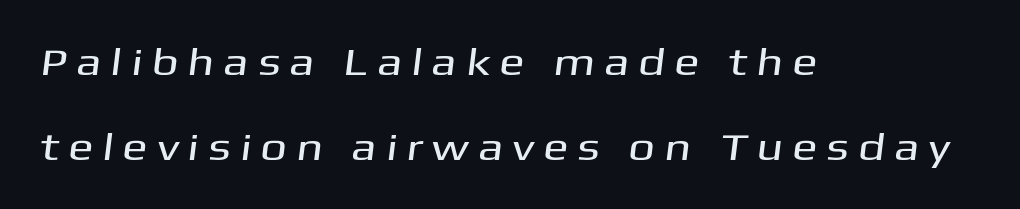
The image shows 38 px wide sans-serif type; set left-aligned, loose line spacing (2.25x), unusually wide letter spacing (+0.23 em), not underlined; medium stroke contrast and a medium x-height.
